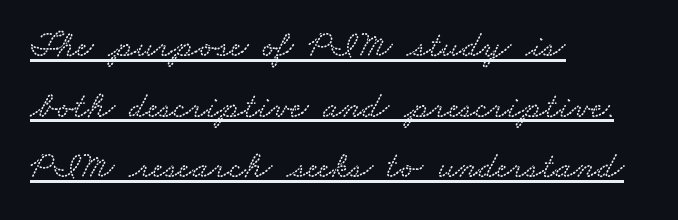
The rendering uses natural spacing where letterforms have individual widths. The rows are spaced the way most documents space them. Horizontal alignment here is leftward, the default for most running prose. The rendering keeps characters at their native spacing. What decoration does the sample have? An underline.
